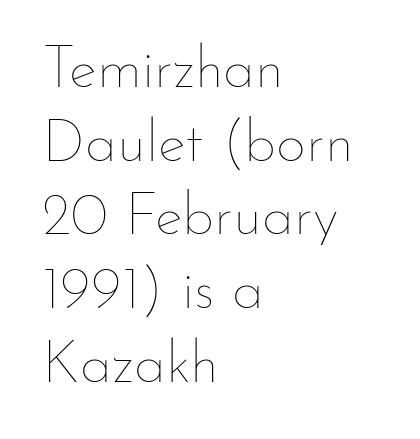
Q: Is the text bold? A: No.
Q: Is the text italic (slanted)? A: No, it is upright.
Q: Is the text underlined? A: No.
Q: How is the paragraph aligned? A: Left-aligned.
Q: Is the spacing between letters normal or unusually wide? A: Normal.
Q: Is the spacing between lines tight, normal or loose? A: Normal.
Q: Width (condensed, normal, or wide)? A: Normal.
Q: Stroke contrast? A: Low.
Q: x-height? A: Small.
Q: Monospaced? A: No.
